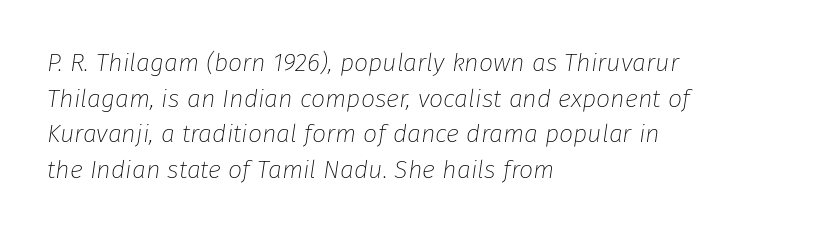
A bare baseline throughout the passage. One-word summary of the alignment: left. In terms of posture, this sample is oblique. Leading matches the norm, producing a regular column.
